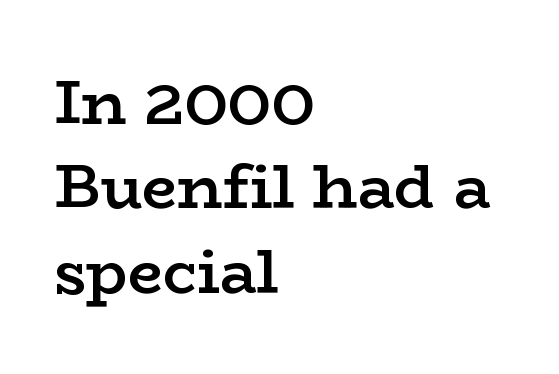
Q: Is the text bold? A: Semi-bold.
Q: Is the text italic (slanted)? A: No, it is upright.
Q: Is the typeface a serif or a sans-serif typeface? A: Serif.
Q: Is the text underlined? A: No.
Q: How is the paragraph aligned? A: Left-aligned.
Q: Is the spacing between letters normal or unusually wide? A: Normal.
Q: Is the spacing between lines tight, normal or loose? A: Normal.
Q: Width (condensed, normal, or wide)? A: Wide.
Q: Stroke contrast? A: Low.
Q: x-height? A: Medium.
Q: Monospaced? A: No.
